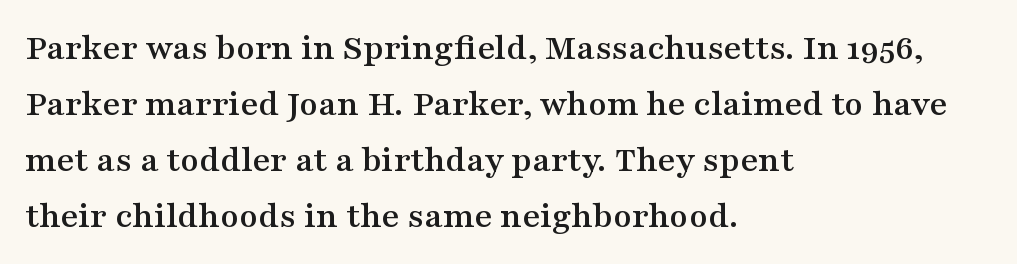
The image shows 38 px wide serif type, upright; set left-aligned, normal line spacing (1.47x), normal letter spacing, not underlined; medium stroke contrast and a medium x-height.
